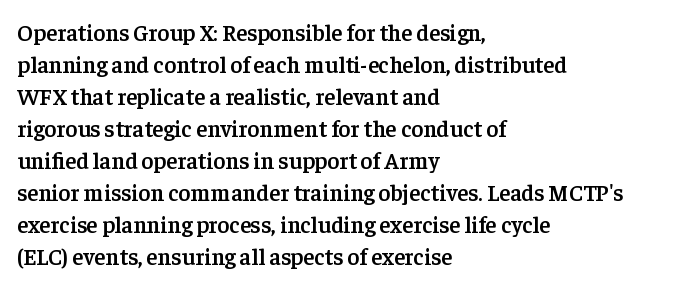
Q: Is the text bold? A: Semi-bold.
Q: Is the text italic (slanted)? A: No, it is upright.
Q: Is the text underlined? A: No.
Q: How is the paragraph aligned? A: Left-aligned.
Q: Is the spacing between letters normal or unusually wide? A: Normal.
Q: Is the spacing between lines tight, normal or loose? A: Normal.
